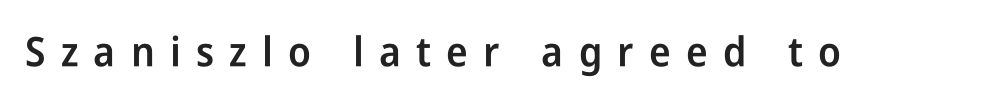
Q: Is the text bold? A: Semi-bold.
Q: Is the text italic (slanted)? A: No, it is upright.
Q: Is the typeface a serif or a sans-serif typeface? A: Sans-serif.
Q: Is the text underlined? A: No.
Q: Is the spacing between letters normal or unusually wide? A: Unusually wide.
Q: Width (condensed, normal, or wide)? A: Condensed.
Q: Stroke contrast? A: Low.
Q: x-height? A: Medium.
Q: Monospaced? A: No.
